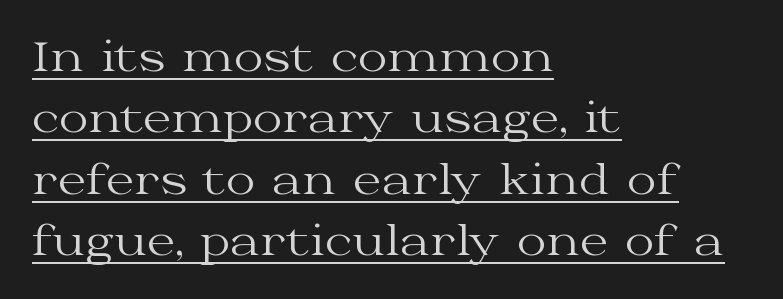
Q: Is the text bold? A: No.
Q: Is the text italic (slanted)? A: No, it is upright.
Q: Is the typeface a serif or a sans-serif typeface? A: Serif.
Q: Is the text underlined? A: Yes.
Q: How is the paragraph aligned? A: Left-aligned.
Q: Is the spacing between letters normal or unusually wide? A: Normal.
Q: Is the spacing between lines tight, normal or loose? A: Normal.
Q: Width (condensed, normal, or wide)? A: Wide.
Q: Stroke contrast? A: Medium.
Q: x-height? A: Medium.
Q: Monospaced? A: No.
